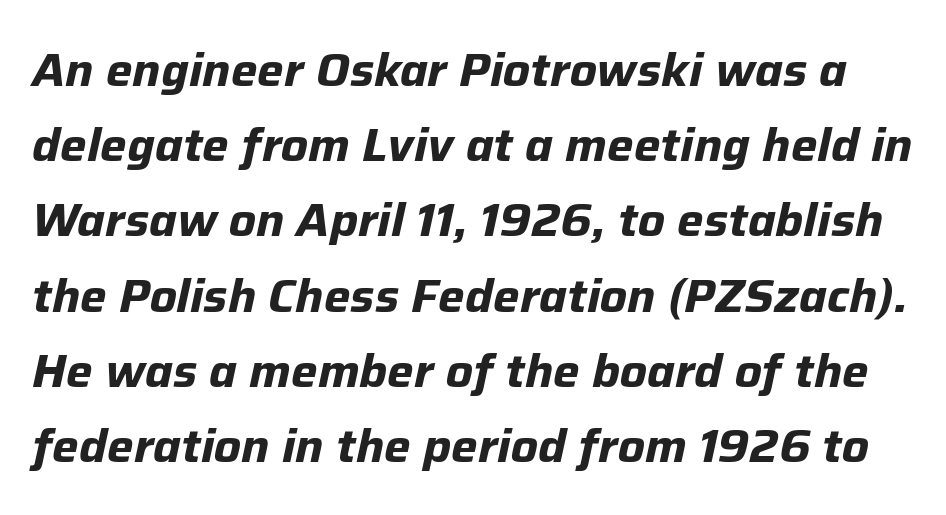
Q: Is the text bold? A: Yes.
Q: Is the text italic (slanted)? A: Yes, it leans right by about 12 degrees.
Q: Is the text underlined? A: No.
Q: Is the spacing between letters normal or unusually wide? A: Normal.
Q: Is the spacing between lines tight, normal or loose? A: Normal.
Q: Width (condensed, normal, or wide)? A: Normal.
Q: Stroke contrast? A: Low.
Q: x-height? A: Medium.
Q: Monospaced? A: No.
